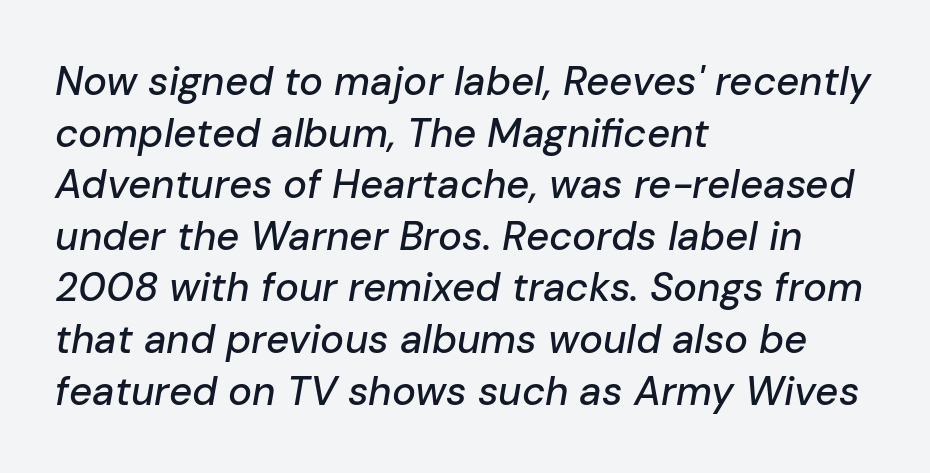
Q: Is the text italic (slanted)? A: Yes, it leans right by about 10 degrees.
Q: Is the text underlined? A: No.
Q: How is the paragraph aligned? A: Left-aligned.
Q: Is the spacing between letters normal or unusually wide? A: Normal.
Q: Is the spacing between lines tight, normal or loose? A: Normal.
Q: Width (condensed, normal, or wide)? A: Normal.
Q: Stroke contrast? A: Low.
Q: x-height? A: Medium.
Q: Monospaced? A: No.
